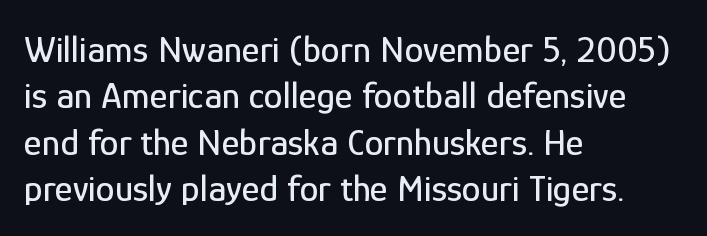
The image shows 38 px condensed sans-serif type, upright; set left-aligned, line spacing 1.22x, normal letter spacing, not underlined; low stroke contrast and a medium x-height.
